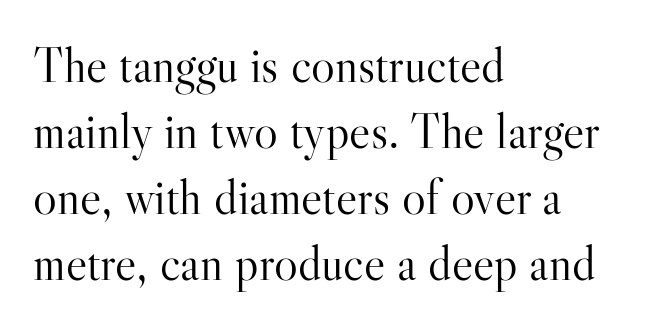
The image shows 50 px light serif type, upright; set left-aligned, normal line spacing (1.32x), normal letter spacing, not underlined; high stroke contrast and a small x-height.
